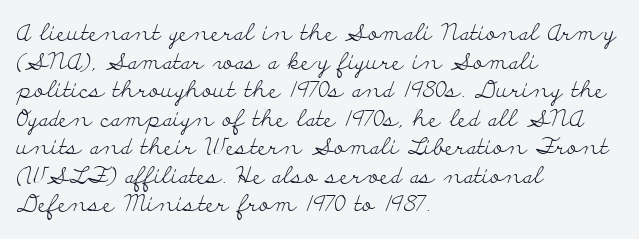
The image shows 23 px text type; set left-aligned, line spacing 1.24x, normal letter spacing, not underlined.
